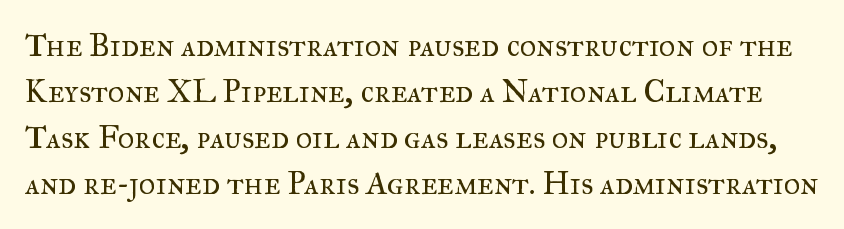
Q: Is the text bold? A: No.
Q: Is the text italic (slanted)? A: No, it is upright.
Q: Is the typeface a serif or a sans-serif typeface? A: Serif.
Q: Is the text underlined? A: No.
Q: Is the spacing between letters normal or unusually wide? A: Normal.
Q: Is the spacing between lines tight, normal or loose? A: Normal.
Q: Width (condensed, normal, or wide)? A: Normal.
Q: Stroke contrast? A: Medium.
Q: x-height? A: Small.
Q: Monospaced? A: No.
